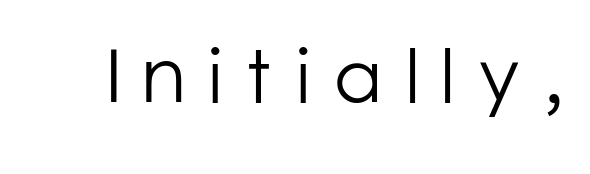
{"serif": "no", "italic": "no", "bold": "no", "weight": "light", "width": "normal", "stroke_contrast": "low", "x_height": "medium", "monospaced": "no", "underline": "no", "letter_spacing": "wide", "letter_spacing_em": 0.28, "glyph_px": 78}
